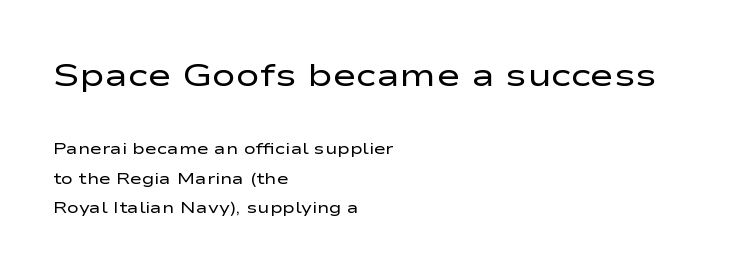
{"serif": "no", "italic": "no", "bold": "no", "weight": "regular", "width": "wide", "stroke_contrast": "low", "x_height": "medium", "monospaced": "no", "underline": "no", "align": "left", "line_spacing_ratio": 1.84, "letter_spacing": "normal", "letter_spacing_em": 0.0, "larger_block": "first", "size_ratio": 2.0, "glyph_px": 32}
